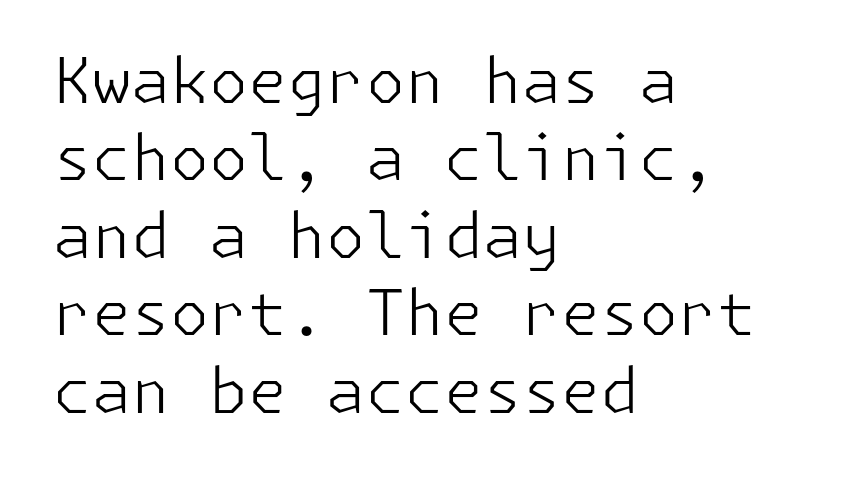
Q: Is the text bold? A: No.
Q: Is the text italic (slanted)? A: No, it is upright.
Q: Is the typeface a serif or a sans-serif typeface? A: Sans-serif.
Q: Is the text underlined? A: No.
Q: How is the paragraph aligned? A: Left-aligned.
Q: Is the spacing between letters normal or unusually wide? A: Normal.
Q: Width (condensed, normal, or wide)? A: Normal.
Q: Stroke contrast? A: Low.
Q: x-height? A: Medium.
